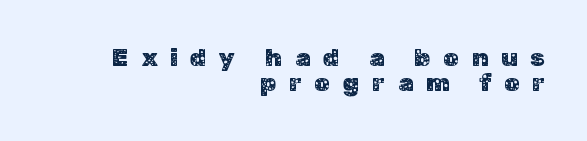
Q: Is the text italic (slanted)? A: No, it is upright.
Q: Is the text underlined? A: No.
Q: How is the paragraph aligned? A: Right-aligned.
Q: Is the spacing between letters normal or unusually wide? A: Unusually wide.
Q: Is the spacing between lines tight, normal or loose? A: Tight.
